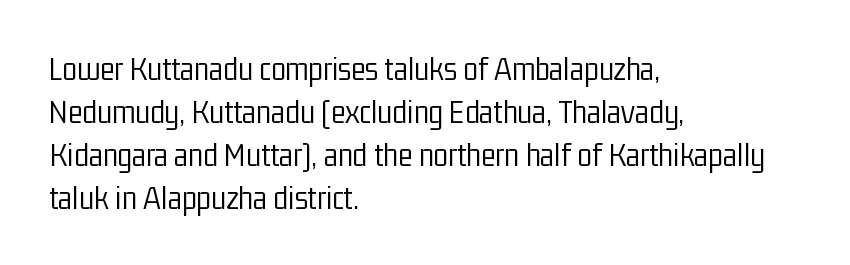
The image shows 34 px light, condensed sans-serif type, upright; set left-aligned, normal line spacing (1.26x), normal letter spacing, not underlined; low stroke contrast and a medium x-height.
